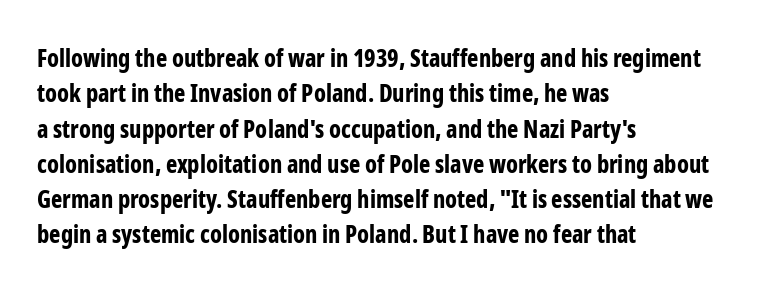
Q: Is the text bold? A: Yes.
Q: Is the text italic (slanted)? A: No, it is upright.
Q: Is the text underlined? A: No.
Q: How is the paragraph aligned? A: Left-aligned.
Q: Is the spacing between letters normal or unusually wide? A: Normal.
Q: Is the spacing between lines tight, normal or loose? A: Normal.
